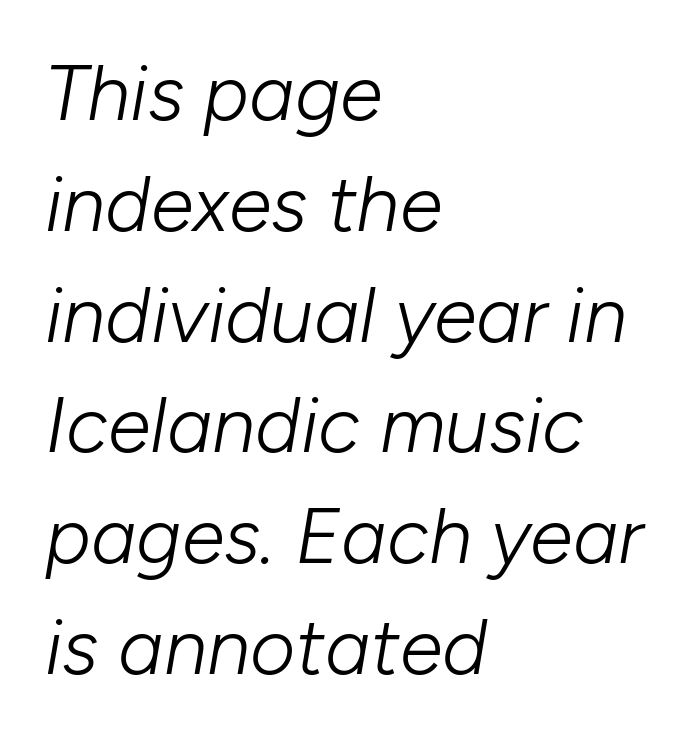
{"italic": "yes", "lean": "right", "slant_degrees": 10, "bold": "no", "weight": "light", "width": "normal", "stroke_contrast": "low", "x_height": "medium", "monospaced": "no", "underline": "no", "align": "left", "line_spacing": "normal", "line_spacing_ratio": 1.42, "letter_spacing": "normal", "letter_spacing_em": 0.0, "glyph_px": 78}
